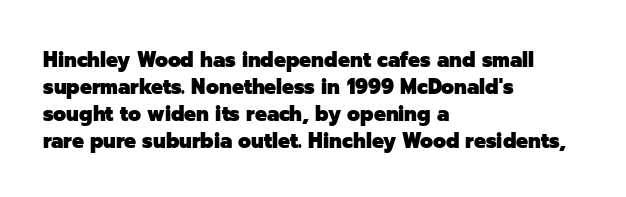
The image shows 21 px bold type, upright; set left-aligned, normal line spacing (1.28x), normal letter spacing, not underlined.
